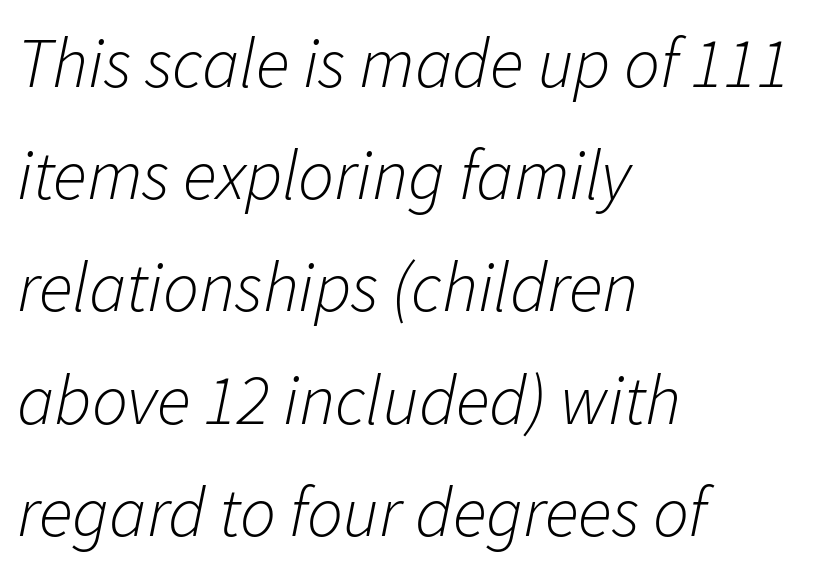
The space beneath each line is pristine and unruled. Is this a fixed-width face? No — the glyphs have proportional, varying widths. Each word holds together tightly as a unit, with standard inter-letter gaps. The characters are drawn with everyday or finer stroke widths. Style check: oblique. Notice how the passage keeps a crisp vertical edge on the left only.
